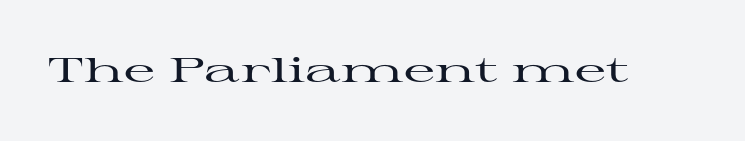
{"serif": "yes", "italic": "no", "width": "wide", "stroke_contrast": "high", "x_height": "medium", "monospaced": "no", "underline": "no", "letter_spacing": "normal", "letter_spacing_em": 0.0, "glyph_px": 34}
